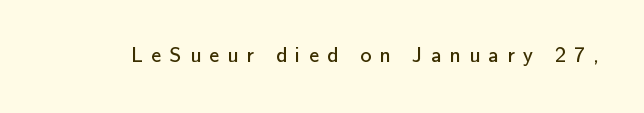
{"italic": "no", "bold": "no", "underline": "no", "letter_spacing": "wide", "letter_spacing_em": 0.37, "glyph_px": 22}
